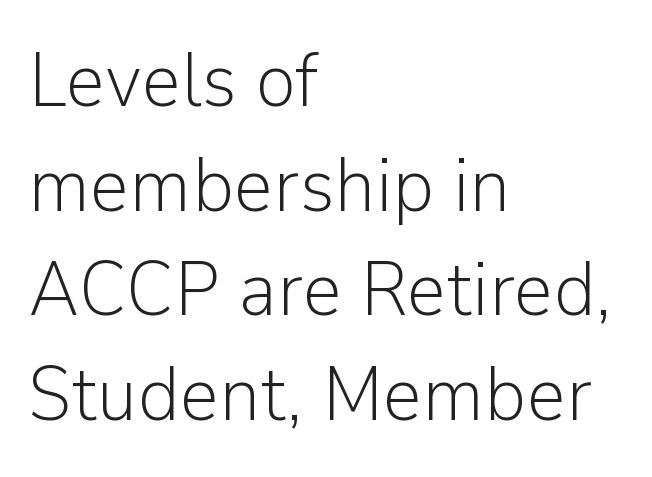
{"serif": "no", "italic": "no", "bold": "no", "weight": "light", "width": "normal", "stroke_contrast": "low", "x_height": "medium", "monospaced": "no", "underline": "no", "align": "left", "line_spacing": "normal", "line_spacing_ratio": 1.36, "letter_spacing": "normal", "letter_spacing_em": 0.0, "glyph_px": 77}
